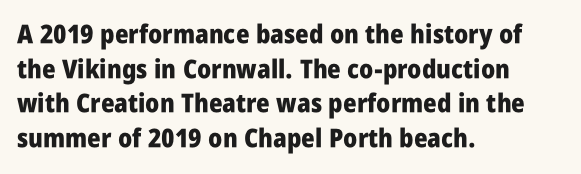
The image shows 26 px bold type, upright; set left-aligned, normal line spacing (1.33x), normal letter spacing, not underlined.
